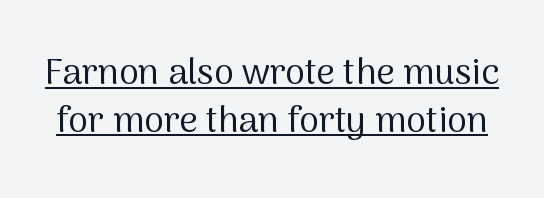
Q: Is the text bold? A: No.
Q: Is the text italic (slanted)? A: No, it is upright.
Q: Is the typeface a serif or a sans-serif typeface? A: Sans-serif.
Q: Is the text underlined? A: Yes.
Q: Is the spacing between letters normal or unusually wide? A: Normal.
Q: Is the spacing between lines tight, normal or loose? A: Normal.
Q: Width (condensed, normal, or wide)? A: Normal.
Q: Stroke contrast? A: Medium.
Q: x-height? A: Medium.
Q: Monospaced? A: No.
